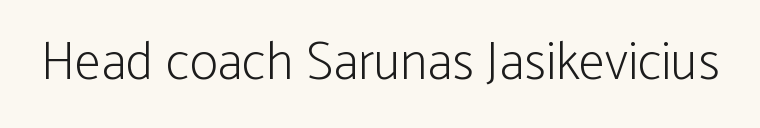
How are the letters spaced? Ordinarily, with no added tracking. Note: no serifs on the glyphs. The space beneath each line is pristine and unruled. Varying glyph widths throughout — classic text-font behaviour. The letters stand upright; this is a roman face.
